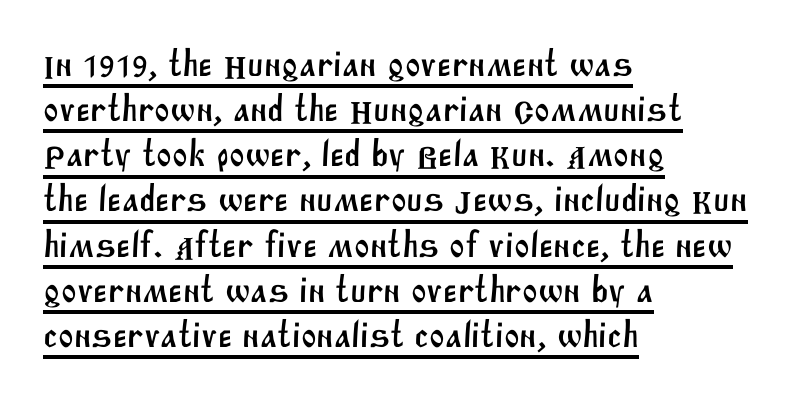
{"serif": "no", "width": "normal", "stroke_contrast": "medium", "x_height": "large", "monospaced": "no", "underline": "yes", "align": "left", "line_spacing_ratio": 1.22, "letter_spacing": "normal", "letter_spacing_em": 0.0, "glyph_px": 37}
